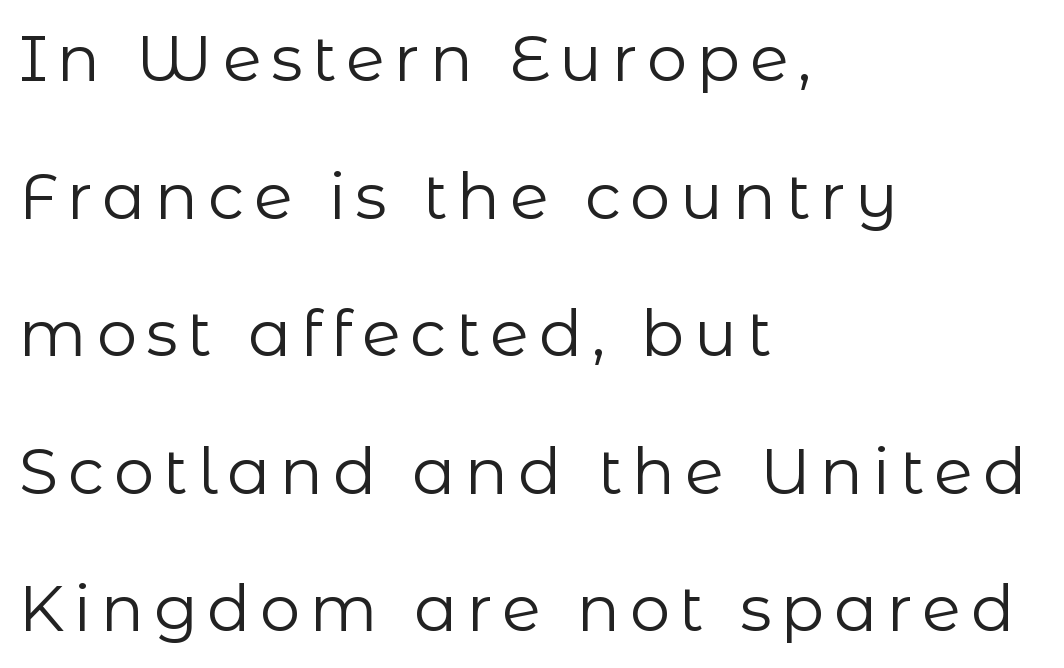
{"serif": "no", "italic": "no", "bold": "no", "weight": "regular", "width": "normal", "stroke_contrast": "low", "x_height": "medium", "monospaced": "no", "underline": "no", "align": "left", "line_spacing": "loose", "line_spacing_ratio": 2.15, "glyph_px": 64}
